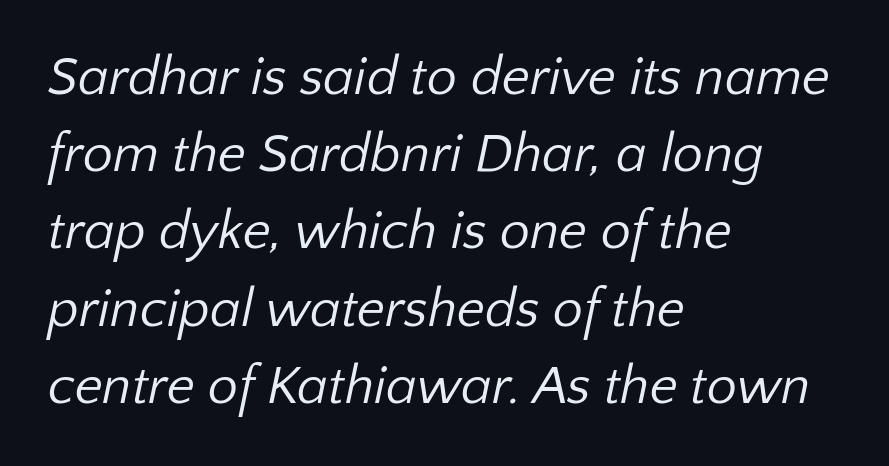
{"serif": "no", "bold": "no", "weight": "regular", "width": "normal", "stroke_contrast": "low", "x_height": "medium", "monospaced": "no", "underline": "no", "align": "left", "line_spacing": "normal", "line_spacing_ratio": 1.43, "letter_spacing": "normal", "letter_spacing_em": 0.0, "glyph_px": 54}
